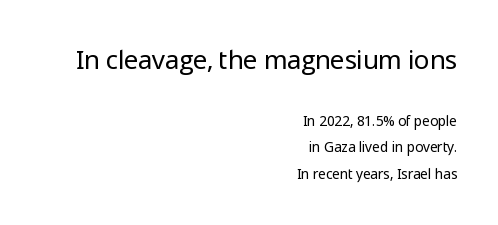
Alignment: flush right. Weight: not bold — regular or lighter. Does the bottom block carry the larger type? No, the top block does. Each word holds together tightly as a unit, with standard inter-letter gaps.
